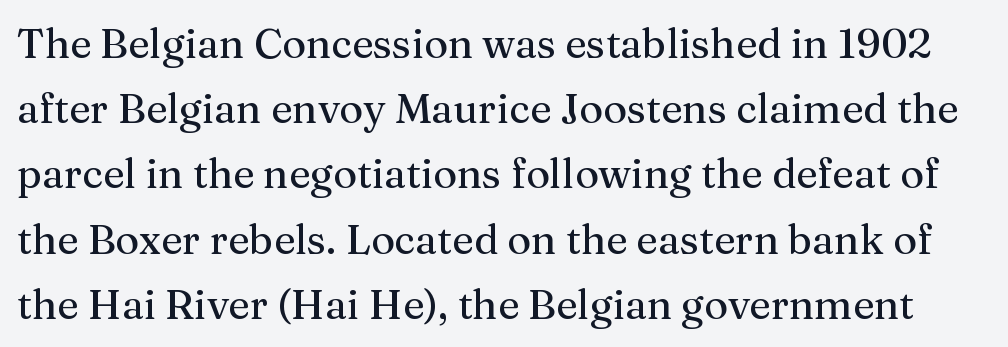
{"serif": "yes", "italic": "no", "width": "normal", "stroke_contrast": "medium", "x_height": "medium", "monospaced": "no", "underline": "no", "line_spacing": "normal", "line_spacing_ratio": 1.59, "letter_spacing": "normal", "letter_spacing_em": 0.0, "glyph_px": 41}
